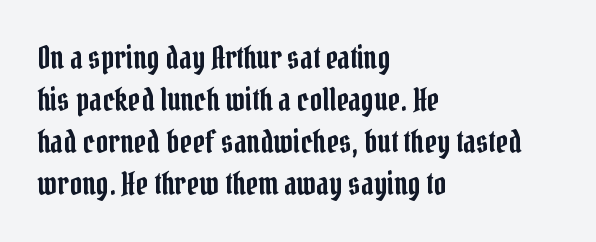
Q: Is the text italic (slanted)? A: No, it is upright.
Q: Is the typeface a serif or a sans-serif typeface? A: Serif.
Q: Is the text underlined? A: No.
Q: How is the paragraph aligned? A: Left-aligned.
Q: Is the spacing between letters normal or unusually wide? A: Normal.
Q: Is the spacing between lines tight, normal or loose? A: Normal.
Q: Width (condensed, normal, or wide)? A: Condensed.
Q: Stroke contrast? A: Low.
Q: x-height? A: Medium.
Q: Monospaced? A: No.
